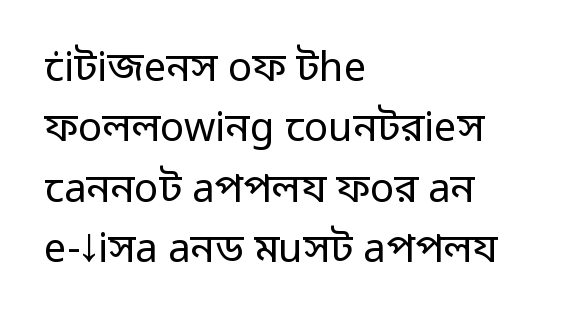
Q: Is the text bold? A: No.
Q: Is the text italic (slanted)? A: No, it is upright.
Q: Is the typeface a serif or a sans-serif typeface? A: Sans-serif.
Q: Is the text underlined? A: No.
Q: How is the paragraph aligned? A: Left-aligned.
Q: Is the spacing between letters normal or unusually wide? A: Normal.
Q: Is the spacing between lines tight, normal or loose? A: Normal.
Q: Width (condensed, normal, or wide)? A: Normal.
Q: Stroke contrast? A: Low.
Q: x-height? A: Medium.
Q: Monospaced? A: No.
